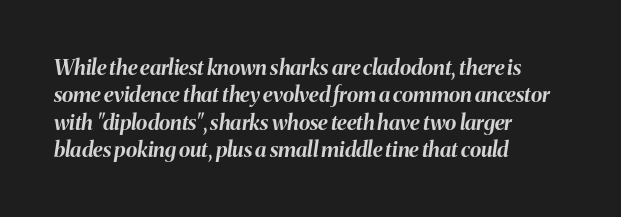
{"italic": "yes", "lean": "right", "slant_degrees": 8, "bold": "yes", "underline": "no", "align": "left", "line_spacing": "normal", "line_spacing_ratio": 1.3, "letter_spacing": "normal", "letter_spacing_em": 0.0, "glyph_px": 21}
